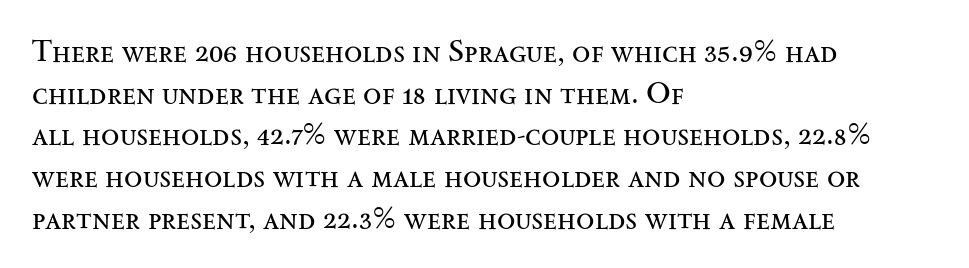
The image shows 30 px regular-weight, wide serif type, upright; set left-aligned, normal line spacing (1.39x), normal letter spacing, not underlined; medium stroke contrast and a small x-height.
